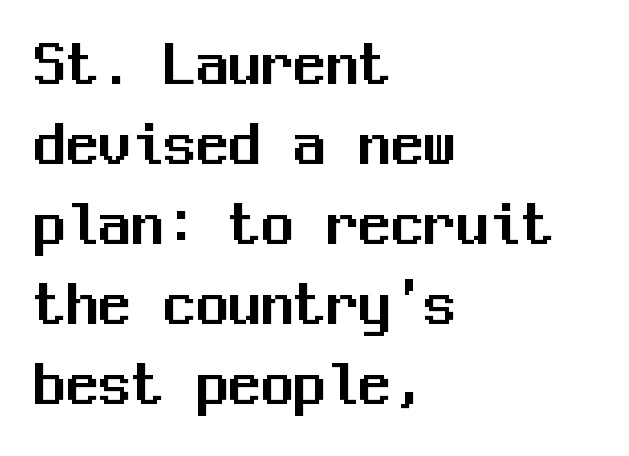
{"serif": "no", "italic": "no", "width": "normal", "stroke_contrast": "medium", "x_height": "medium", "monospaced": "yes", "underline": "no", "align": "left", "line_spacing_ratio": 1.23, "letter_spacing": "normal", "letter_spacing_em": 0.0, "glyph_px": 65}
